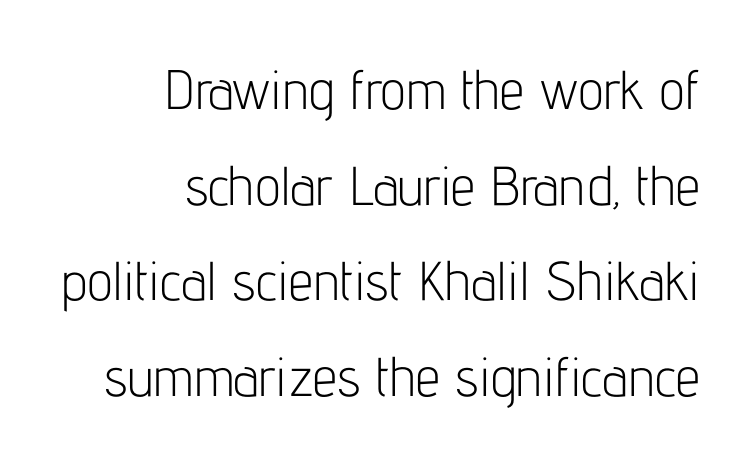
{"serif": "no", "italic": "no", "bold": "no", "weight": "light", "width": "condensed", "stroke_contrast": "low", "x_height": "medium", "monospaced": "no", "underline": "no", "align": "right", "line_spacing_ratio": 1.74, "letter_spacing": "normal", "letter_spacing_em": 0.0, "glyph_px": 55}
